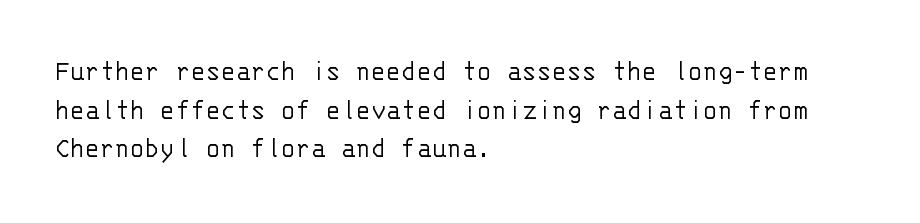
Each letter's strokes conclude bluntly, with no projecting serifs. Reading down the column, the eye jumps a familiar distance to each next line. Think of a typewriter: that constant character pitch is what you see here. No word sits above an underline. Letter spacing: default. Caption: face not bold, strokes unweighted.
